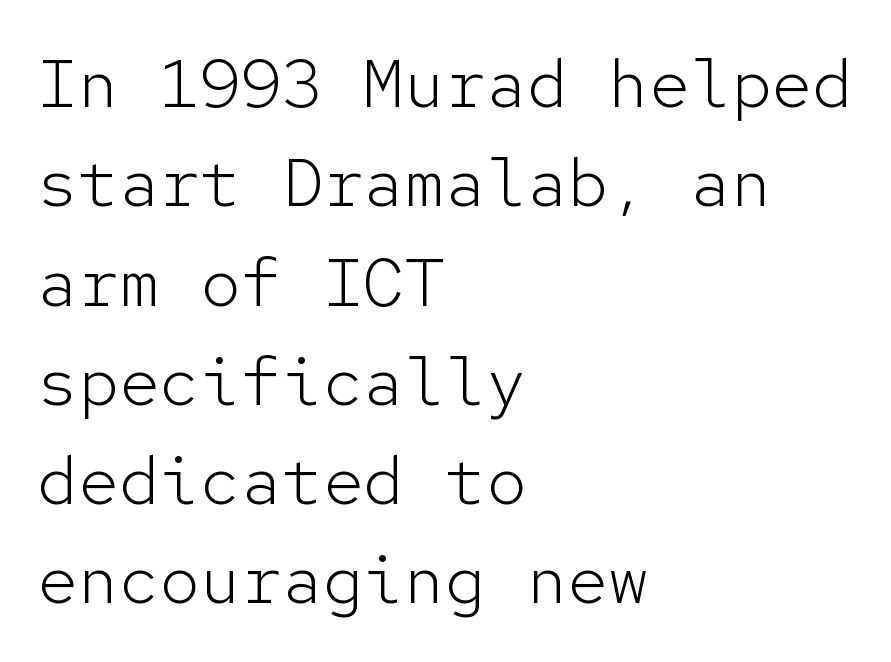
The image shows 68 px light sans-serif type, upright, monospaced; set left-aligned, normal line spacing (1.46x), normal letter spacing, not underlined; low stroke contrast and a medium x-height.
